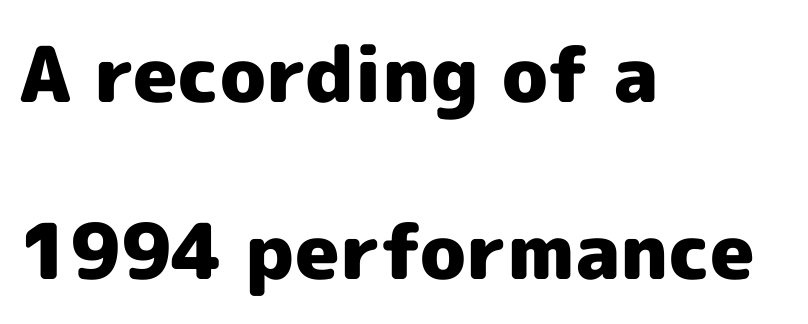
Q: Is the text bold? A: Yes.
Q: Is the text italic (slanted)? A: No, it is upright.
Q: Is the typeface a serif or a sans-serif typeface? A: Sans-serif.
Q: Is the text underlined? A: No.
Q: How is the paragraph aligned? A: Left-aligned.
Q: Is the spacing between letters normal or unusually wide? A: Normal.
Q: Is the spacing between lines tight, normal or loose? A: Loose.
Q: Width (condensed, normal, or wide)? A: Normal.
Q: x-height? A: Medium.
Q: Monospaced? A: No.
